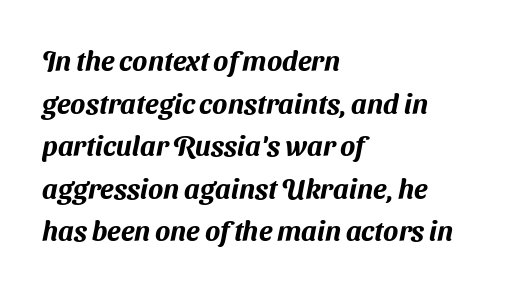
{"serif": "no", "width": "normal", "stroke_contrast": "medium", "x_height": "medium", "monospaced": "no", "underline": "no", "align": "left", "line_spacing": "normal", "line_spacing_ratio": 1.52, "letter_spacing": "normal", "letter_spacing_em": 0.0, "glyph_px": 28}
